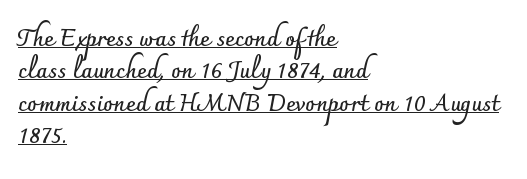
{"bold": "yes", "underline": "yes", "align": "left", "line_spacing": "normal", "line_spacing_ratio": 1.41, "letter_spacing": "normal", "letter_spacing_em": 0.0, "glyph_px": 23}
